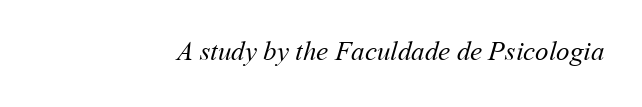
Q: Is the text bold? A: No.
Q: Is the text underlined? A: No.
Q: Is the spacing between letters normal or unusually wide? A: Normal.
